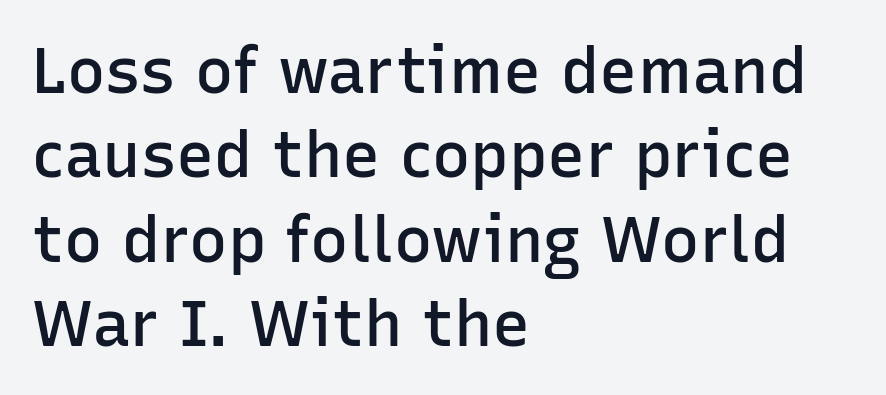
Q: Is the text bold? A: Semi-bold.
Q: Is the text italic (slanted)? A: No, it is upright.
Q: Is the typeface a serif or a sans-serif typeface? A: Sans-serif.
Q: Is the text underlined? A: No.
Q: How is the paragraph aligned? A: Left-aligned.
Q: Is the spacing between letters normal or unusually wide? A: Normal.
Q: Is the spacing between lines tight, normal or loose? A: Normal.
Q: Width (condensed, normal, or wide)? A: Normal.
Q: Stroke contrast? A: Low.
Q: x-height? A: Medium.
Q: Monospaced? A: No.
